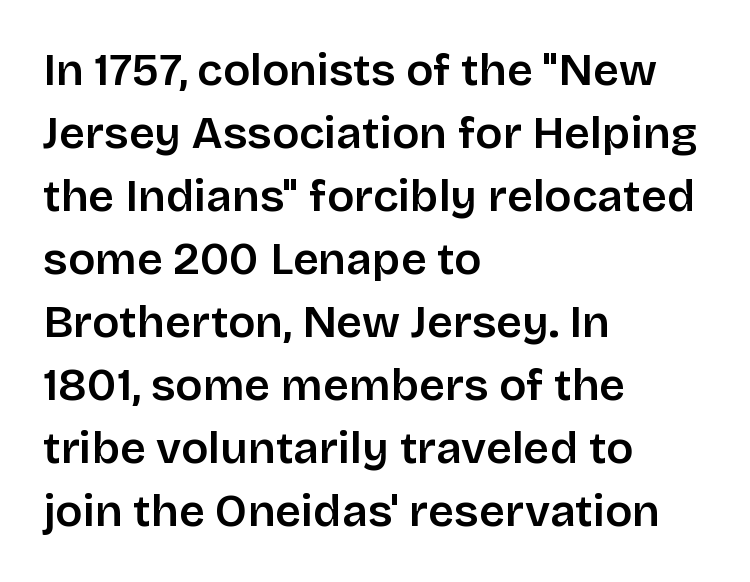
{"serif": "no", "italic": "no", "bold": "semi", "weight": "semibold", "width": "normal", "stroke_contrast": "low", "x_height": "large", "monospaced": "no", "underline": "no", "align": "left", "line_spacing": "normal", "line_spacing_ratio": 1.4, "letter_spacing": "normal", "letter_spacing_em": 0.0, "glyph_px": 45}
